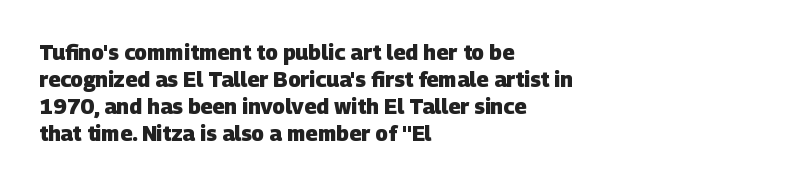
The face used here has the dense, thick strokes of a bold. Typeset ragged right — the left edge is the straight one. Compared with typical paragraphs, the rows here are spaced about the same. Standard letterfit; no display-style spreading of the glyphs. A bare baseline throughout the passage.
